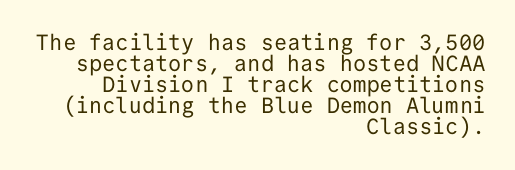
{"italic": "no", "bold": "no", "underline": "no", "align": "right", "line_spacing": "tight", "line_spacing_ratio": 0.96, "letter_spacing": "normal", "letter_spacing_em": 0.0, "glyph_px": 22}
